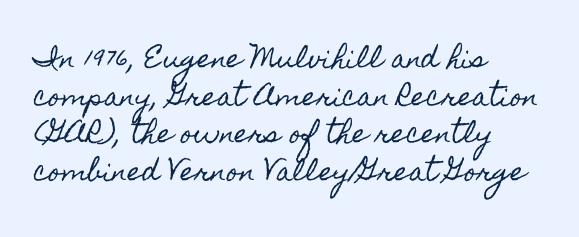
{"underline": "no", "align": "left", "line_spacing": "normal", "line_spacing_ratio": 1.51, "letter_spacing": "normal", "letter_spacing_em": 0.0, "glyph_px": 25}
